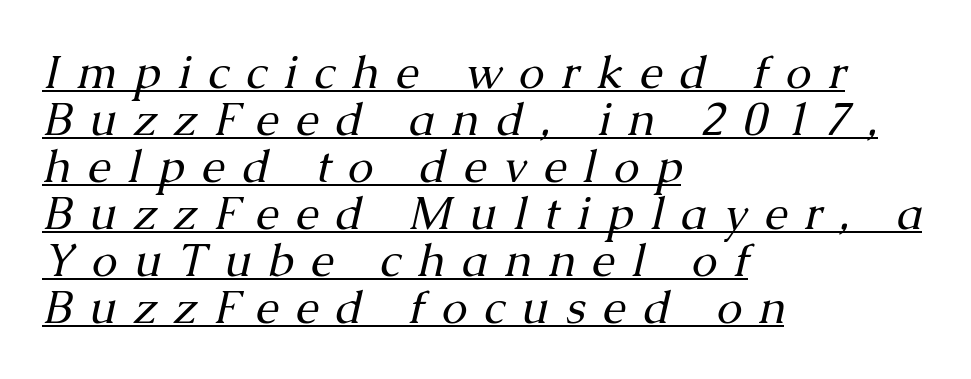
Has an underline been added? It has. This sample has the flowing, uneven cadence of proportional lettering. All the whitespace from short lines collects on the right. A serif font was chosen for this passage.
